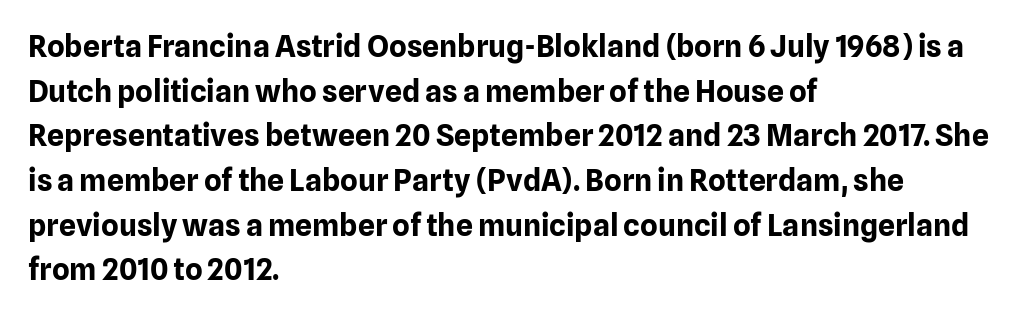
{"serif": "no", "italic": "no", "bold": "yes", "weight": "bold", "width": "normal", "stroke_contrast": "low", "x_height": "medium", "monospaced": "no", "underline": "no", "align": "left", "line_spacing": "normal", "line_spacing_ratio": 1.49, "letter_spacing": "normal", "letter_spacing_em": 0.0, "glyph_px": 30}
